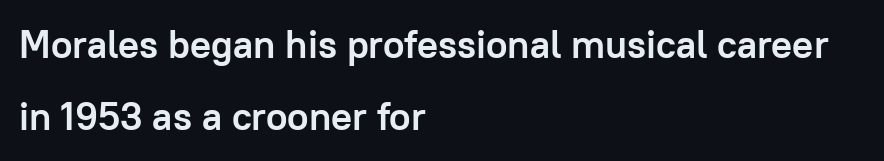
Q: Is the text bold? A: Yes.
Q: Is the text italic (slanted)? A: No, it is upright.
Q: Is the typeface a serif or a sans-serif typeface? A: Sans-serif.
Q: Is the text underlined? A: No.
Q: How is the paragraph aligned? A: Left-aligned.
Q: Is the spacing between letters normal or unusually wide? A: Normal.
Q: Width (condensed, normal, or wide)? A: Normal.
Q: Stroke contrast? A: Low.
Q: x-height? A: Medium.
Q: Monospaced? A: No.
